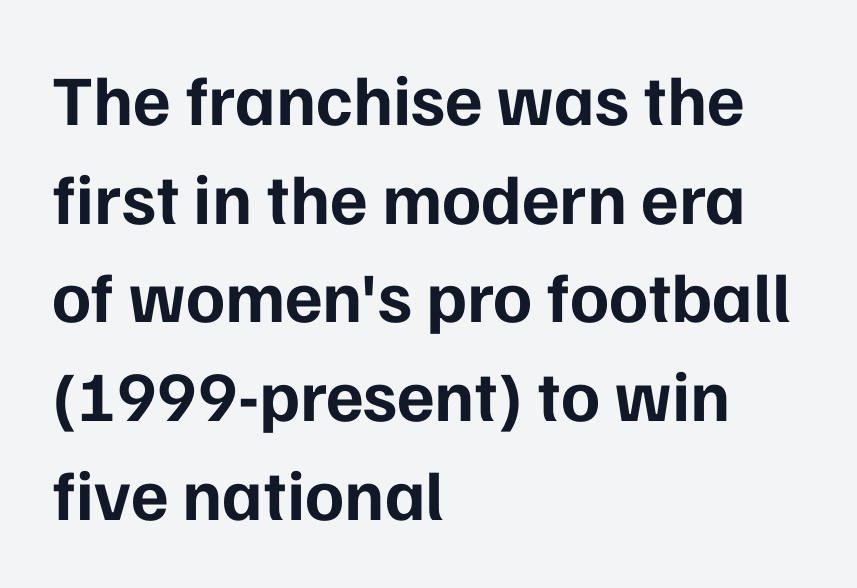
Tall strokes in this sample are plumb rather than angled. Character widths vary here, with narrow letters taking less room than wide ones. The line texture is even and compact thanks to regular tracking. Unlike a traditional serif, this face leaves its strokes unadorned. Heavy, bold letterforms.
